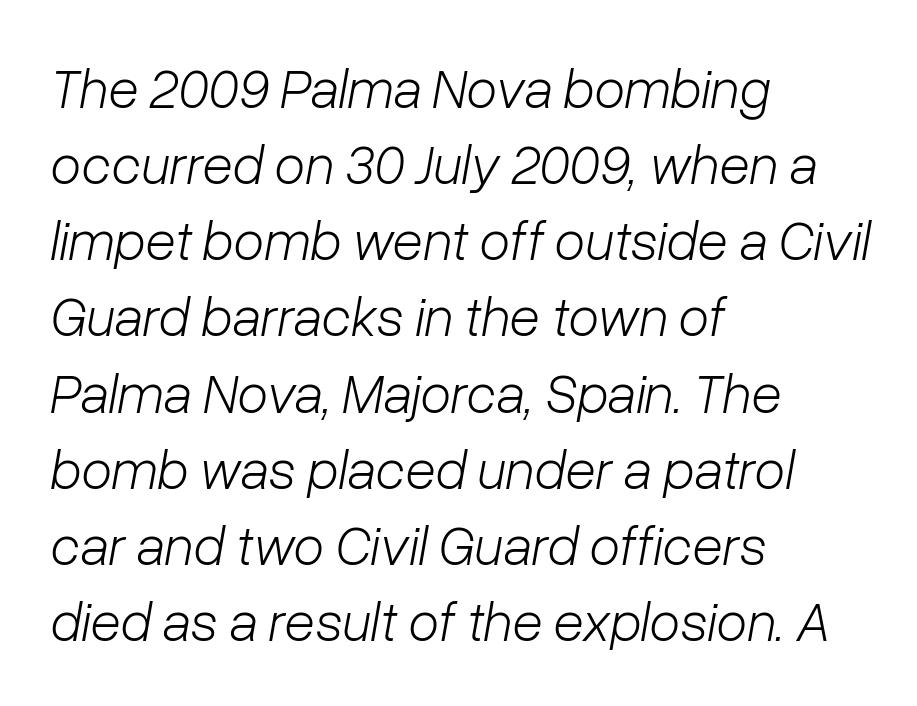
Honestly, the row spacing looks completely unremarkable. The glyphs look as if they've been sheared to an angle. Nobody touched the tracking dial on this one. The ragged edge is on the right, which tells us the setting is flush left. The string is rendered with underlining switched off.
